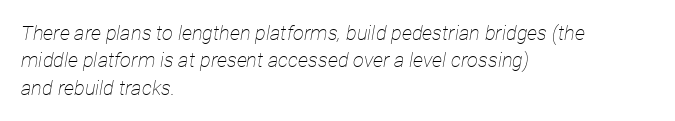
Q: Is the text bold? A: No.
Q: Is the text italic (slanted)? A: Yes, it leans right by about 12 degrees.
Q: Is the text underlined? A: No.
Q: How is the paragraph aligned? A: Left-aligned.
Q: Is the spacing between letters normal or unusually wide? A: Normal.
Q: Is the spacing between lines tight, normal or loose? A: Normal.
